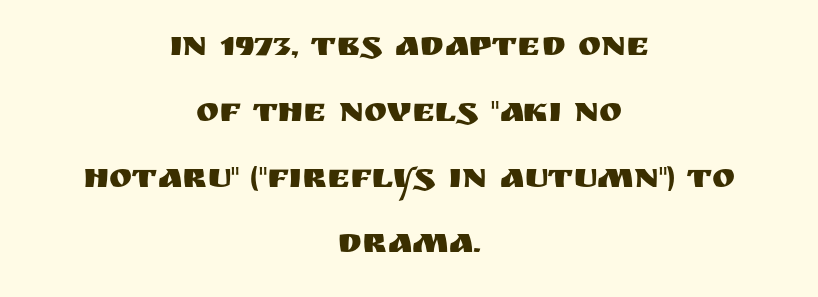
{"serif": "no", "italic": "no", "width": "normal", "stroke_contrast": "medium", "x_height": "large", "monospaced": "no", "underline": "no", "align": "center", "line_spacing_ratio": 1.88, "letter_spacing": "normal", "letter_spacing_em": 0.0, "glyph_px": 35}
